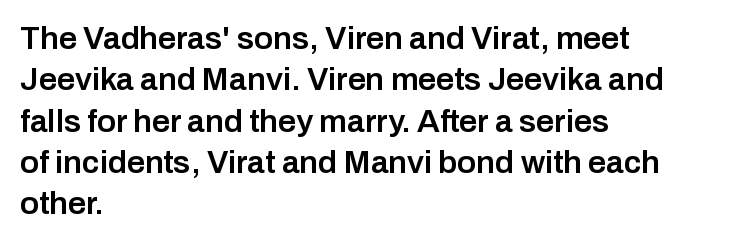
Descenders are the only things crossing below the line. Look at the tracking — it's just the regular setting, nothing added. Normally led — the rows are evenly, conventionally spaced. If you drew a ruler down the left edge, every line would touch it. The text was rendered using a sans face with plain stroke endings.
